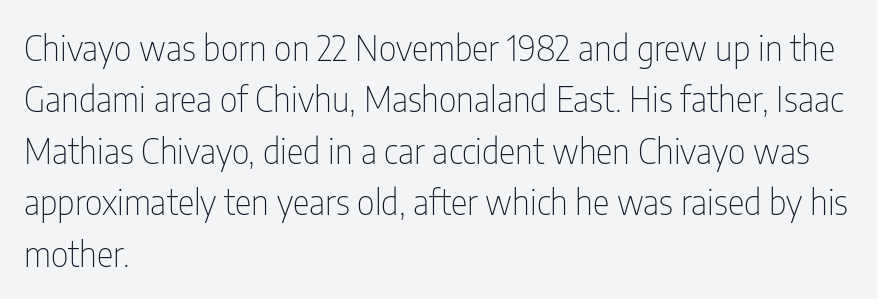
No italicization has been applied; the sample stays upright. A quiet, ordinary-to-light weight characterises the typeface. Serifs: no, the terminals of the letterforms are clean. The text block is weighted toward the left margin, trailing off unevenly rightward.
